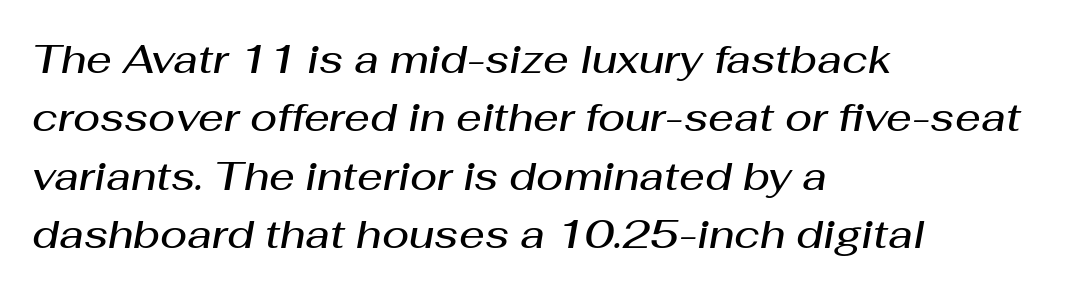
If you drew a line through each stem, it would be angled. The rendering keeps characters at their native spacing. These lines stack with their left ends in a neat column. A typesetter would call this proportional, since set widths differ per character. The letters are semibold — heavier than regular but short of a full bold. Descenders are the only things crossing below the line.
